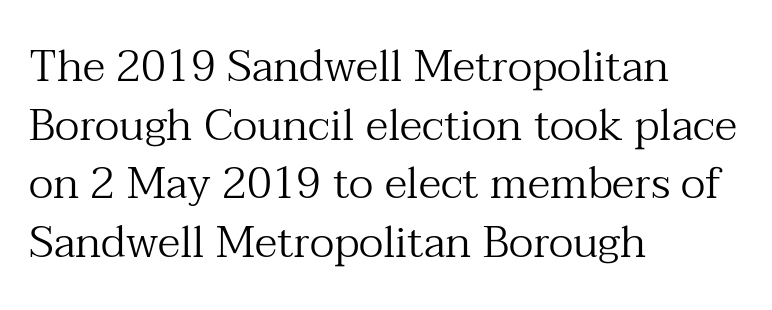
Q: Is the text bold? A: No.
Q: Is the text italic (slanted)? A: No, it is upright.
Q: Is the typeface a serif or a sans-serif typeface? A: Serif.
Q: Is the text underlined? A: No.
Q: How is the paragraph aligned? A: Left-aligned.
Q: Is the spacing between letters normal or unusually wide? A: Normal.
Q: Is the spacing between lines tight, normal or loose? A: Normal.
Q: Width (condensed, normal, or wide)? A: Normal.
Q: Stroke contrast? A: Medium.
Q: x-height? A: Medium.
Q: Monospaced? A: No.
